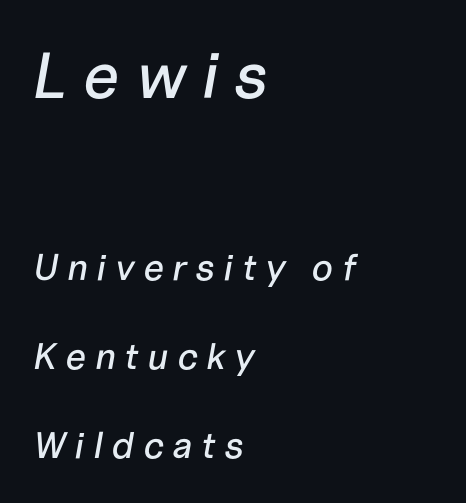
Line beginnings align vertically; line endings do not. The face used here has a pronounced slope to its letters. If you measured baseline to baseline, you'd find a long distance. You could not count columns in this text — the font is proportionally spaced. Lines of text with bare space underneath. The passage shown begins with its larger block and ends with its smaller one.
